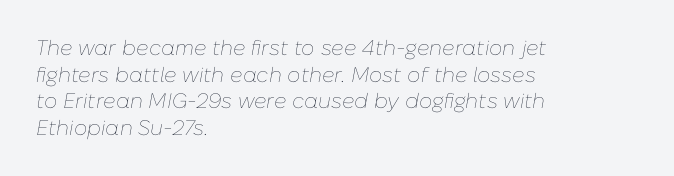
The image shows 21 px text type, italic (leaning right); set left-aligned, normal line spacing (1.27x), normal letter spacing, not underlined.
